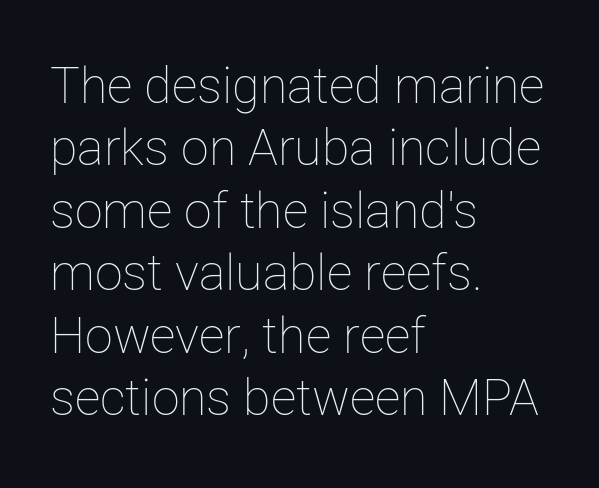
No letter is thick-stroked: the sample isn't bold. Spacing verdict: proportional, widths tailored to each character. Vertical strokes here are truly vertical. Descenders are the only things crossing below the line. If you measured baseline to baseline, you'd find a middling distance. Compared with a centered layout, this one pins lines to the left instead.
